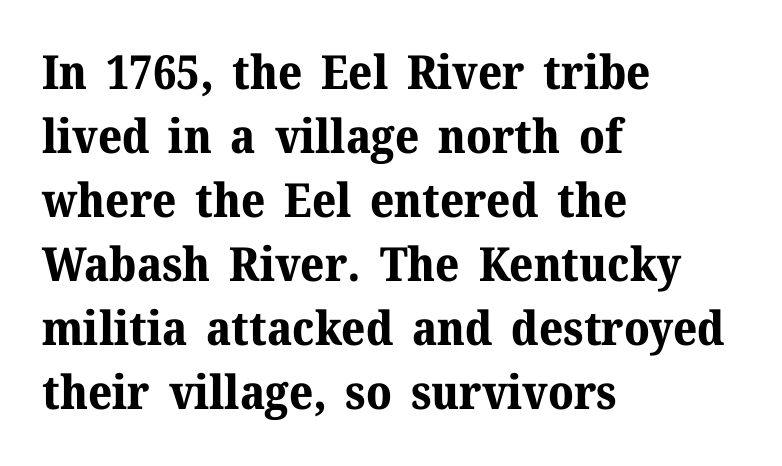
The paragraph has a hard left edge and a soft right edge. Notice how descenders clear the ascenders below comfortably — that's standard leading. Honestly, the letter spacing is just normal — you wouldn't notice it. The face used here is proportionally spaced, like ordinary book or web type. Descender tails drop into unmarked territory. Characters remain perfectly vertical along every line.
